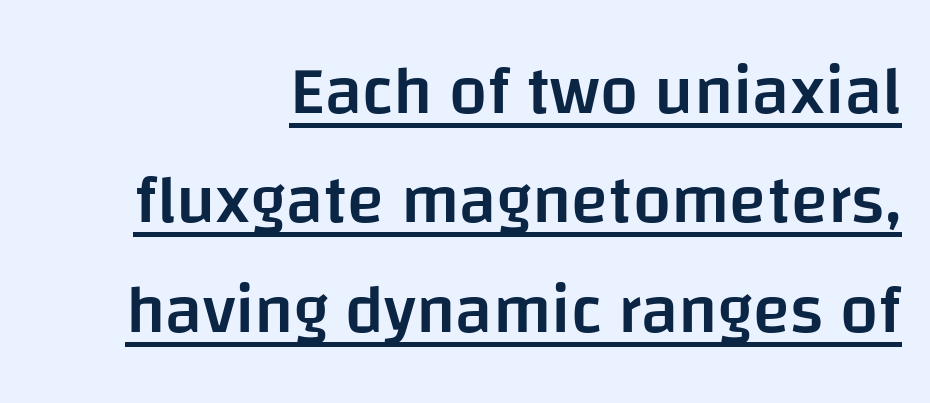
The image shows 68 px semibold sans-serif type, upright; set right-aligned, normal line spacing (1.61x), normal letter spacing, underlined; low stroke contrast and a large x-height.
